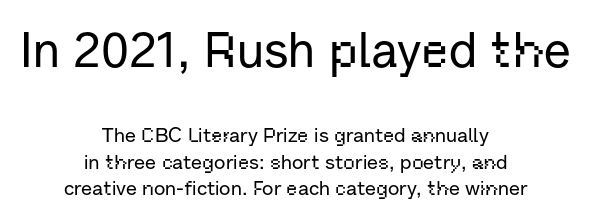
{"serif": "no", "italic": "no", "width": "normal", "stroke_contrast": "low", "x_height": "medium", "monospaced": "no", "underline": "no", "align": "center", "line_spacing": "normal", "line_spacing_ratio": 1.31, "letter_spacing": "normal", "letter_spacing_em": 0.0, "larger_block": "first", "size_ratio": 2.45, "glyph_px": 49}
